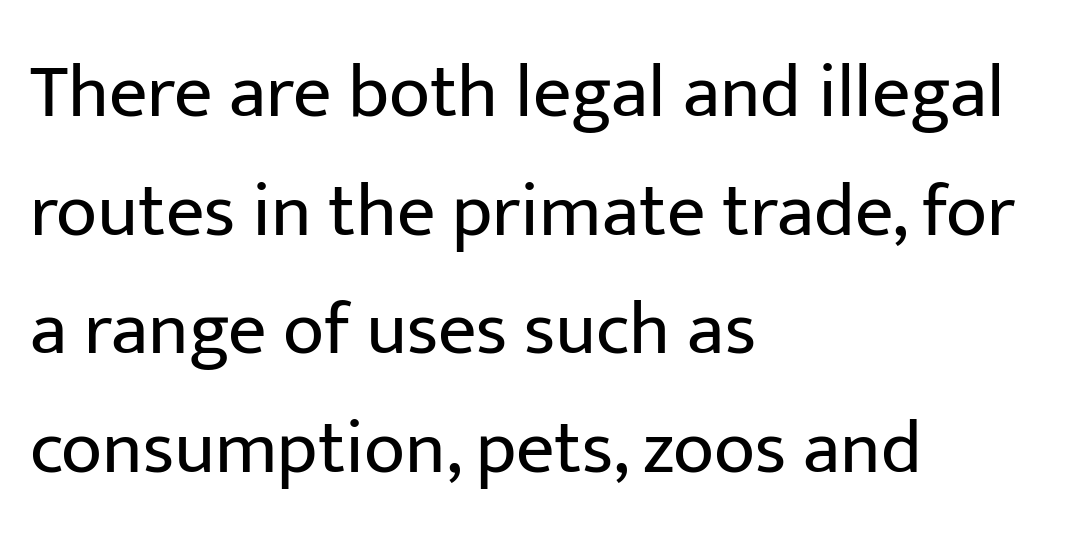
The rendering anchors every line to the left-hand side. Unbolded letterforms with no extra heft. Horizontal bands of white between lines are of average thickness. Anything drawn beneath the words? Only blank space. The rendering uses natural spacing where letterforms have individual widths.
